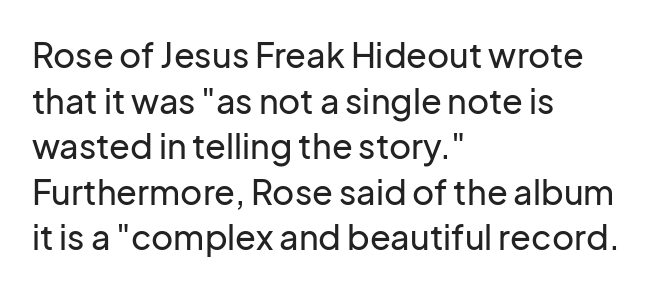
The image shows 34 px sans-serif type, upright; set left-aligned, normal line spacing (1.34x), normal letter spacing, not underlined; low stroke contrast and a medium x-height.
